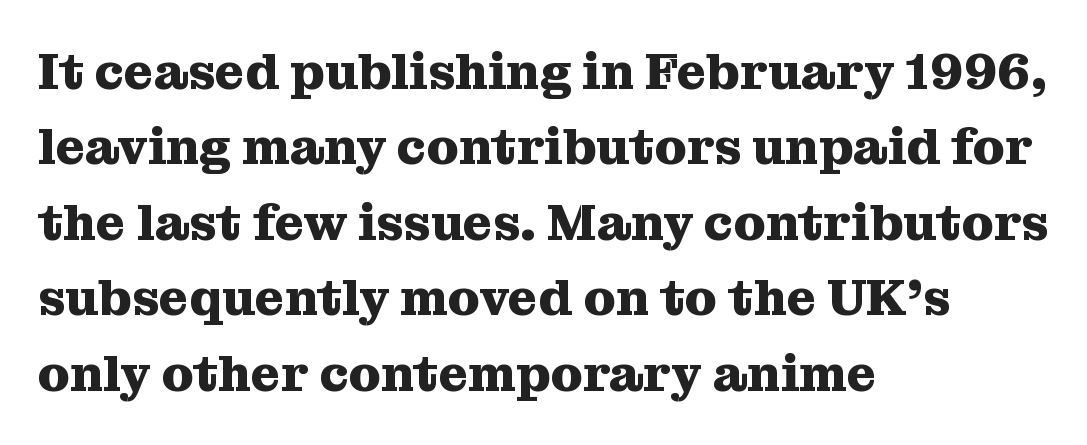
The space beneath each line is pristine and unruled. You can tell from the footed stems that serif type was used. The passage shown has conventional tracking throughout. Style check: upright. The letters advance in unequal steps, a hallmark of proportional type.
